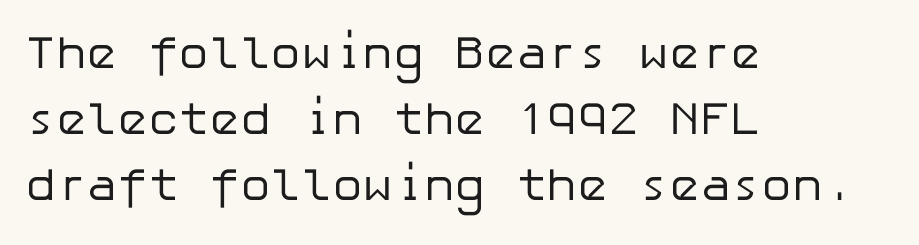
Typographically, this falls in the sans-serif category. Compared with typical body copy, the letter spacing here is the same. Each line starts at the same left margin while the right side varies. Does the lettering tilt? It doesn't — this is upright.
